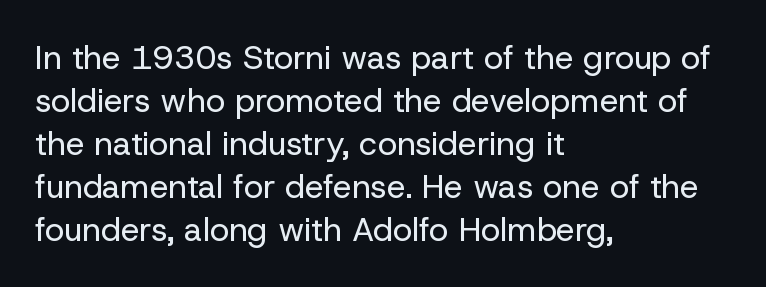
Q: Is the text bold? A: No.
Q: Is the text italic (slanted)? A: No, it is upright.
Q: Is the typeface a serif or a sans-serif typeface? A: Sans-serif.
Q: Is the text underlined? A: No.
Q: How is the paragraph aligned? A: Left-aligned.
Q: Is the spacing between letters normal or unusually wide? A: Normal.
Q: Is the spacing between lines tight, normal or loose? A: Normal.
Q: Width (condensed, normal, or wide)? A: Normal.
Q: Stroke contrast? A: Low.
Q: x-height? A: Medium.
Q: Monospaced? A: No.
